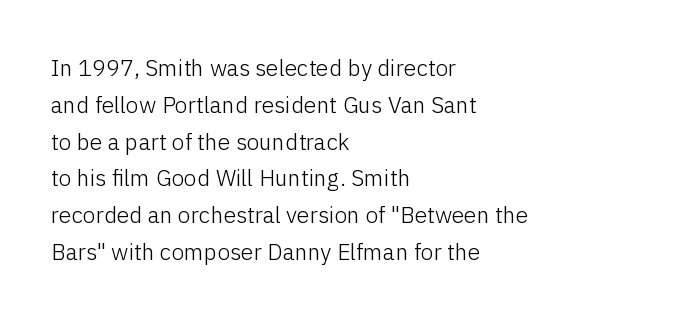
The image shows 23 px text type, upright; set left-aligned, normal line spacing (1.6x), normal letter spacing, not underlined.
